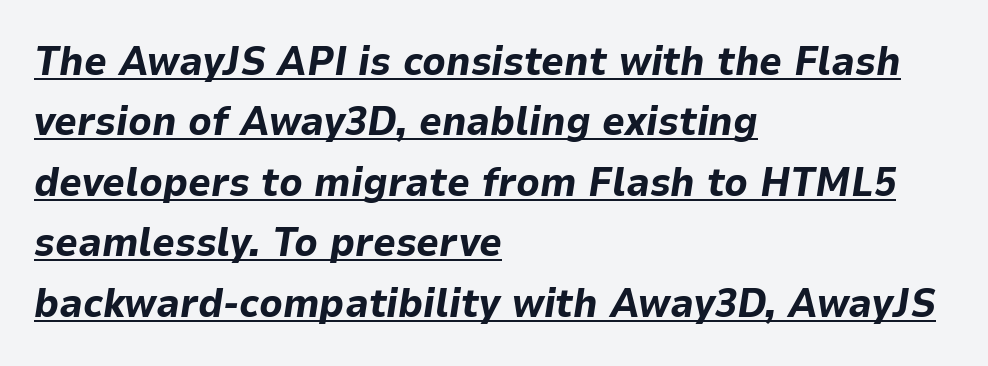
{"italic": "yes", "lean": "right", "slant_degrees": 9, "bold": "yes", "weight": "bold", "width": "normal", "stroke_contrast": "low", "x_height": "medium", "monospaced": "no", "underline": "yes", "align": "left", "line_spacing": "normal", "line_spacing_ratio": 1.51, "letter_spacing": "normal", "letter_spacing_em": 0.0, "glyph_px": 40}
